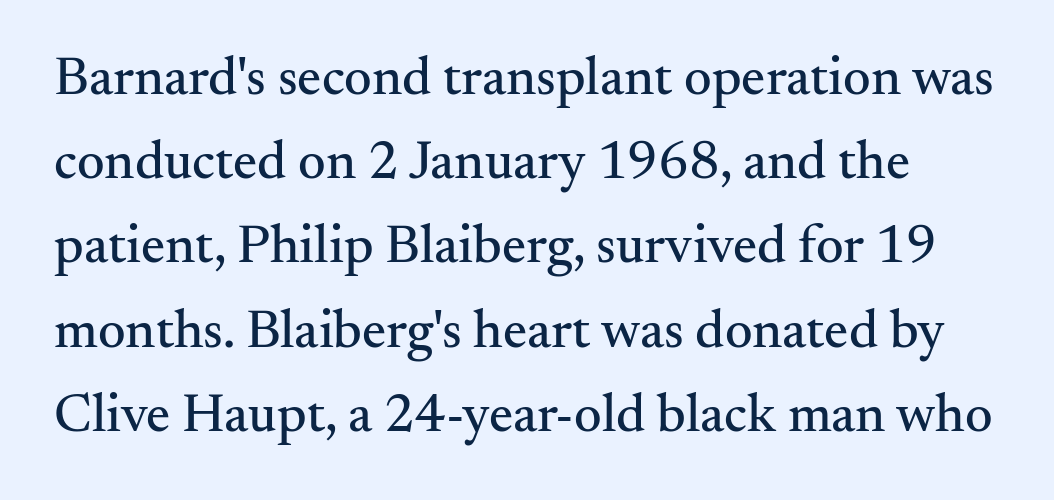
The image shows 54 px serif type, upright; set normal line spacing (1.56x), normal letter spacing, not underlined; medium stroke contrast and a small x-height.
